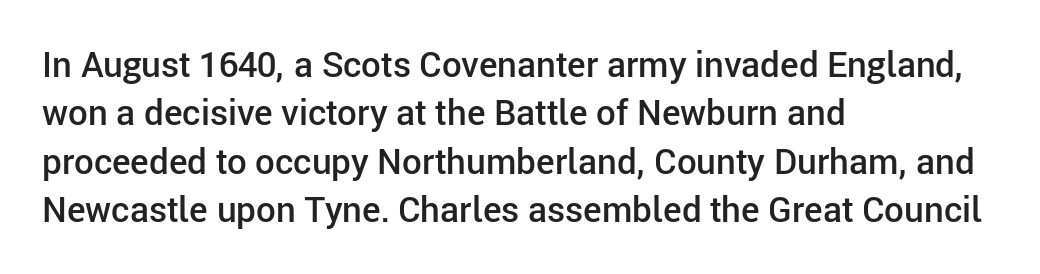
Q: Is the text bold? A: Semi-bold.
Q: Is the text italic (slanted)? A: No, it is upright.
Q: Is the typeface a serif or a sans-serif typeface? A: Sans-serif.
Q: Is the text underlined? A: No.
Q: How is the paragraph aligned? A: Left-aligned.
Q: Is the spacing between letters normal or unusually wide? A: Normal.
Q: Is the spacing between lines tight, normal or loose? A: Normal.
Q: Width (condensed, normal, or wide)? A: Normal.
Q: Stroke contrast? A: Low.
Q: x-height? A: Medium.
Q: Monospaced? A: No.
